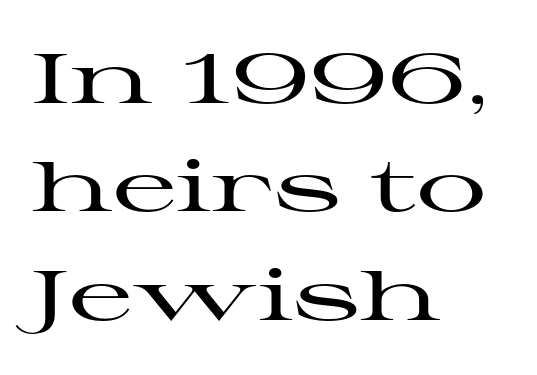
Q: Is the text italic (slanted)? A: No, it is upright.
Q: Is the typeface a serif or a sans-serif typeface? A: Serif.
Q: Is the text underlined? A: No.
Q: How is the paragraph aligned? A: Left-aligned.
Q: Is the spacing between letters normal or unusually wide? A: Normal.
Q: Is the spacing between lines tight, normal or loose? A: Normal.
Q: Width (condensed, normal, or wide)? A: Wide.
Q: Stroke contrast? A: High.
Q: x-height? A: Medium.
Q: Monospaced? A: No.
